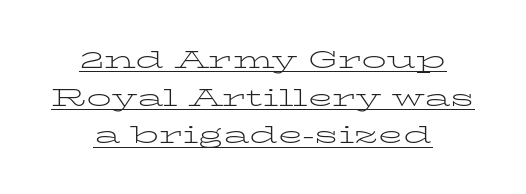
{"italic": "no", "bold": "no", "underline": "yes", "align": "center", "line_spacing": "normal", "line_spacing_ratio": 1.51, "letter_spacing": "normal", "letter_spacing_em": 0.0, "glyph_px": 25}
